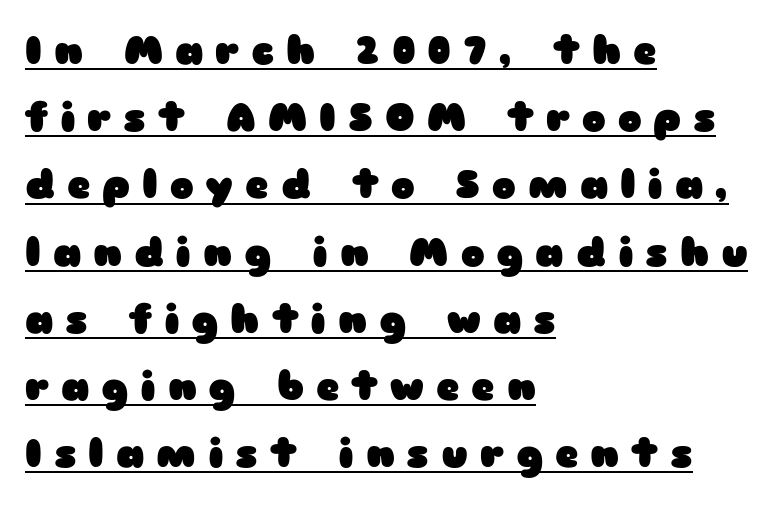
Q: Is the text bold? A: Yes.
Q: Is the text italic (slanted)? A: No, it is upright.
Q: Is the typeface a serif or a sans-serif typeface? A: Sans-serif.
Q: Is the text underlined? A: Yes.
Q: How is the paragraph aligned? A: Left-aligned.
Q: Is the spacing between letters normal or unusually wide? A: Unusually wide.
Q: Is the spacing between lines tight, normal or loose? A: Normal.
Q: Width (condensed, normal, or wide)? A: Wide.
Q: Stroke contrast? A: Low.
Q: x-height? A: Medium.
Q: Monospaced? A: No.
